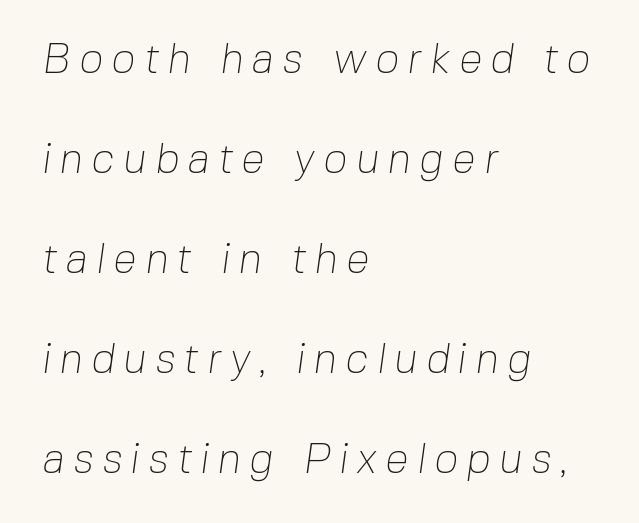
{"serif": "no", "bold": "no", "weight": "thin", "width": "normal", "stroke_contrast": "low", "x_height": "medium", "monospaced": "no", "underline": "no", "align": "left", "line_spacing": "loose", "line_spacing_ratio": 2.38, "letter_spacing": "wide", "letter_spacing_em": 0.2, "glyph_px": 42}
